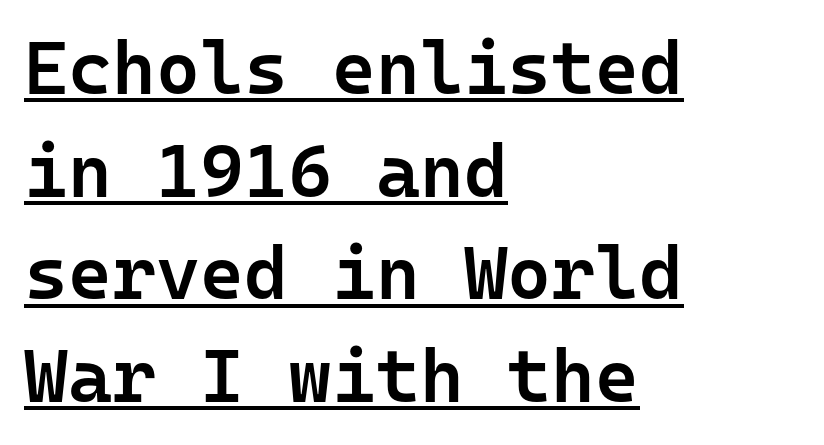
The image shows 75 px semibold sans-serif type, upright, monospaced; set left-aligned, normal line spacing (1.37x), normal letter spacing, underlined; low stroke contrast and a medium x-height.
